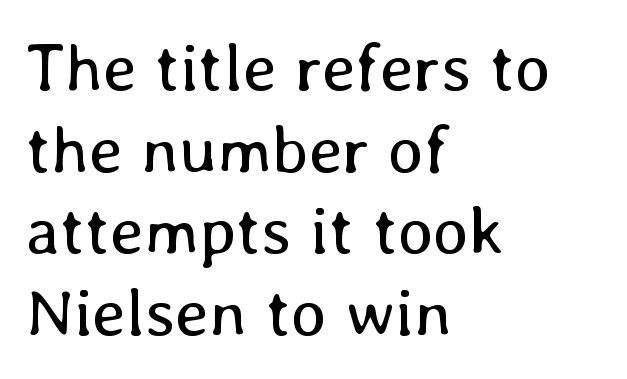
Q: Is the text bold? A: No.
Q: Is the text italic (slanted)? A: No, it is upright.
Q: Is the text underlined? A: No.
Q: How is the paragraph aligned? A: Left-aligned.
Q: Is the spacing between letters normal or unusually wide? A: Normal.
Q: Width (condensed, normal, or wide)? A: Normal.
Q: Stroke contrast? A: Low.
Q: x-height? A: Medium.
Q: Monospaced? A: No.
